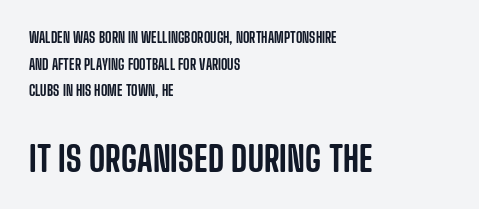
Q: Is the text italic (slanted)? A: No, it is upright.
Q: Is the typeface a serif or a sans-serif typeface? A: Sans-serif.
Q: Is the text underlined? A: No.
Q: How is the paragraph aligned? A: Left-aligned.
Q: Is the spacing between letters normal or unusually wide? A: Normal.
Q: Is the spacing between lines tight, normal or loose? A: Loose.
Q: Which block of text is set in a larger size, the first (top) or the second (bottom)? A: The second (bottom) one.
Q: Width (condensed, normal, or wide)? A: Condensed.
Q: Stroke contrast? A: Low.
Q: x-height? A: Large.
Q: Monospaced? A: No.
